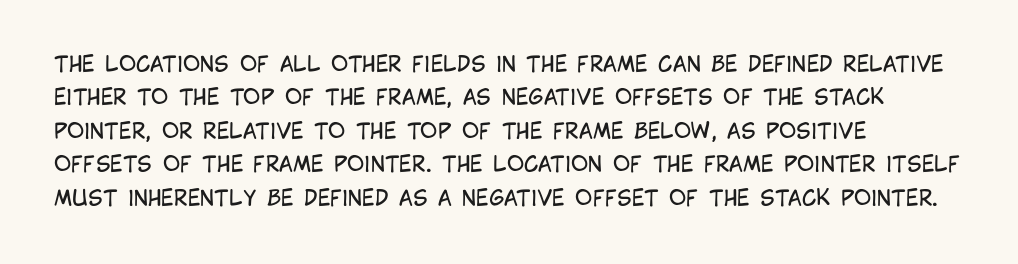
{"italic": "no", "bold": "no", "underline": "no", "align": "left", "line_spacing": "normal", "line_spacing_ratio": 1.59, "letter_spacing": "normal", "letter_spacing_em": 0.0, "glyph_px": 21}
